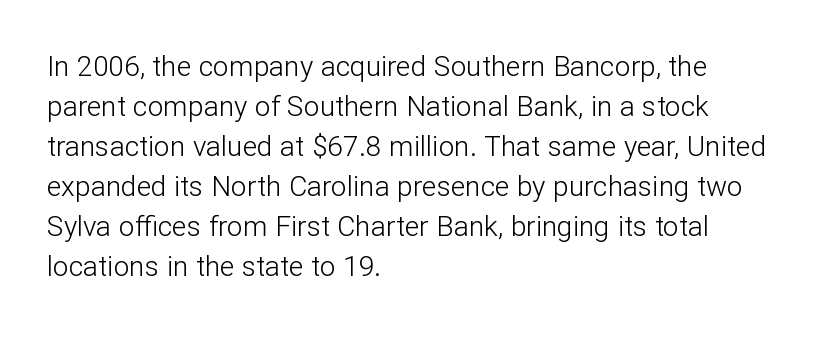
{"serif": "no", "italic": "no", "bold": "no", "weight": "light", "width": "normal", "stroke_contrast": "low", "x_height": "medium", "monospaced": "no", "underline": "no", "align": "left", "line_spacing": "normal", "line_spacing_ratio": 1.43, "letter_spacing": "normal", "letter_spacing_em": 0.0, "glyph_px": 28}
